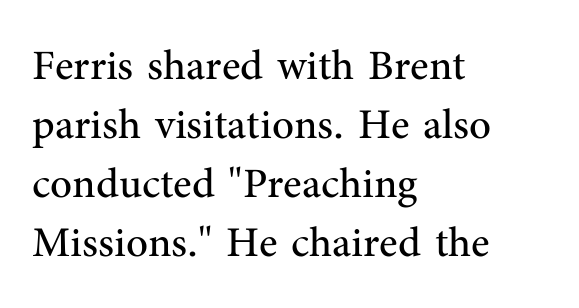
Spacing verdict: proportional, widths tailored to each character. The face looks like a standard text weight, possibly lighter. Caption: multi-line text, flush left, ragged right. This rendering leaves character spacing at its baseline value.
